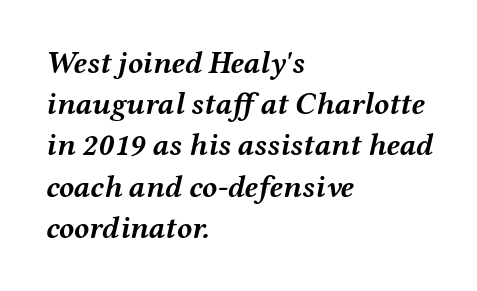
Here the designer chose a conventional face with non-uniform glyph widths. The rendering keeps characters at their native spacing. Left-aligned paragraph, ragged on the right. Does the weight exceed regular? Yes, all the way to bold. The words here are not underlined. Compared with typical paragraphs, the rows here are spaced about the same.
